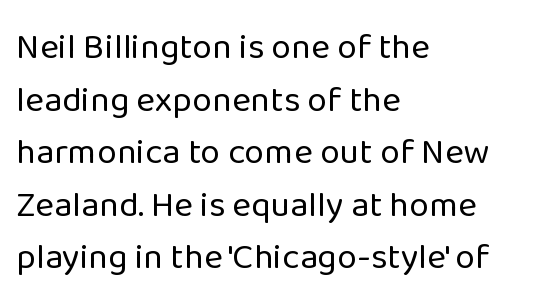
{"serif": "no", "italic": "no", "bold": "no", "weight": "regular", "width": "normal", "stroke_contrast": "low", "x_height": "medium", "monospaced": "no", "underline": "no", "align": "left", "line_spacing": "normal", "line_spacing_ratio": 1.46, "letter_spacing": "normal", "letter_spacing_em": 0.0, "glyph_px": 36}
